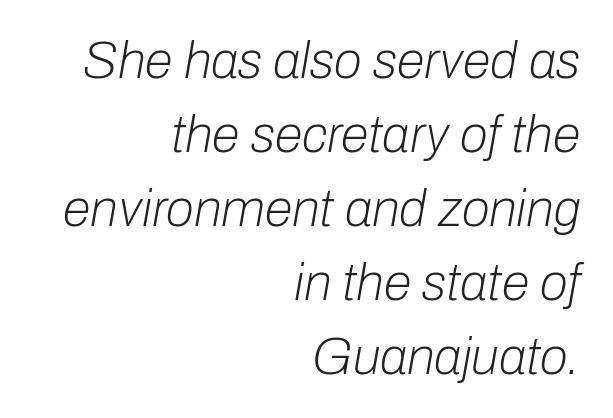
Q: Is the text bold? A: No.
Q: Is the text italic (slanted)? A: Yes, it leans right by about 10 degrees.
Q: Is the text underlined? A: No.
Q: How is the paragraph aligned? A: Right-aligned.
Q: Is the spacing between letters normal or unusually wide? A: Normal.
Q: Is the spacing between lines tight, normal or loose? A: Normal.
Q: Width (condensed, normal, or wide)? A: Normal.
Q: Stroke contrast? A: Low.
Q: x-height? A: Medium.
Q: Monospaced? A: No.
